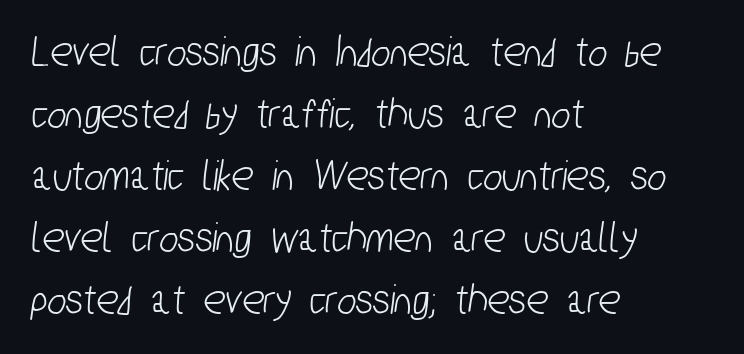
Q: Is the typeface a serif or a sans-serif typeface? A: Sans-serif.
Q: Is the text underlined? A: No.
Q: How is the paragraph aligned? A: Left-aligned.
Q: Is the spacing between letters normal or unusually wide? A: Normal.
Q: Is the spacing between lines tight, normal or loose? A: Normal.
Q: Width (condensed, normal, or wide)? A: Condensed.
Q: Stroke contrast? A: Low.
Q: x-height? A: Medium.
Q: Monospaced? A: No.
